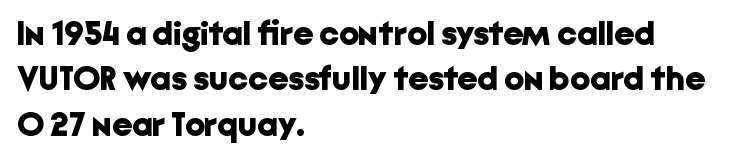
Bare-footed words on every line. The designer left line spacing at the default. Each word holds together tightly as a unit, with standard inter-letter gaps. Is there any slant? The stems are plumb. Here the designer chose a conventional face with non-uniform glyph widths.
